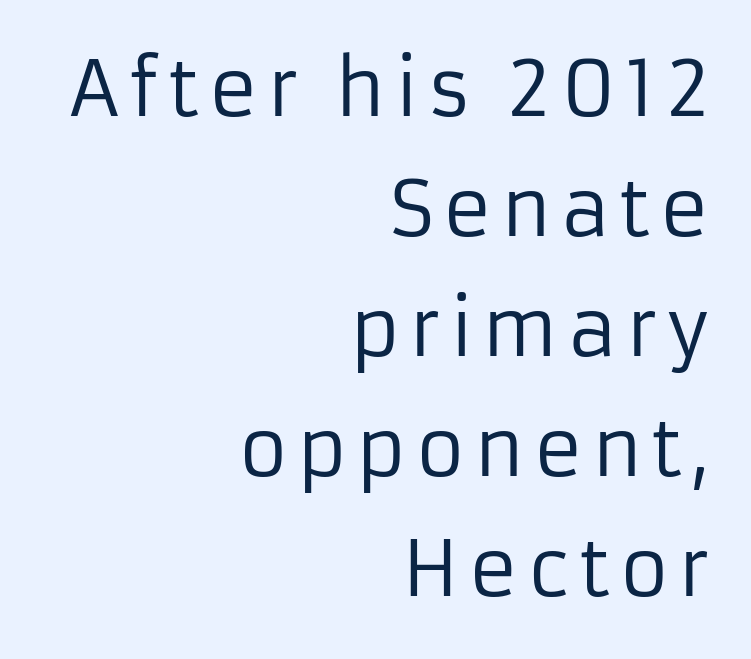
{"serif": "no", "italic": "no", "bold": "no", "weight": "regular", "width": "normal", "stroke_contrast": "low", "x_height": "medium", "monospaced": "no", "underline": "no", "align": "right", "line_spacing": "normal", "line_spacing_ratio": 1.58, "glyph_px": 76}
